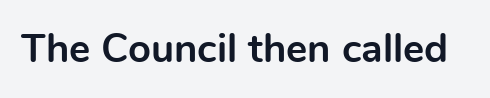
Italic: no, the glyphs are upright roman. I'd call this a sans setting — the letters go barefoot. The passage shown has conventional tracking throughout. Here the designer chose a conventional face with non-uniform glyph widths. The space directly below the letters is spotless. Weight: bold.
